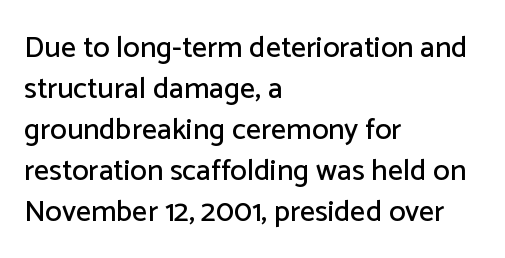
The image shows 30 px sans-serif type, upright; set left-aligned, normal line spacing (1.37x), normal letter spacing, not underlined; low stroke contrast and a medium x-height.
